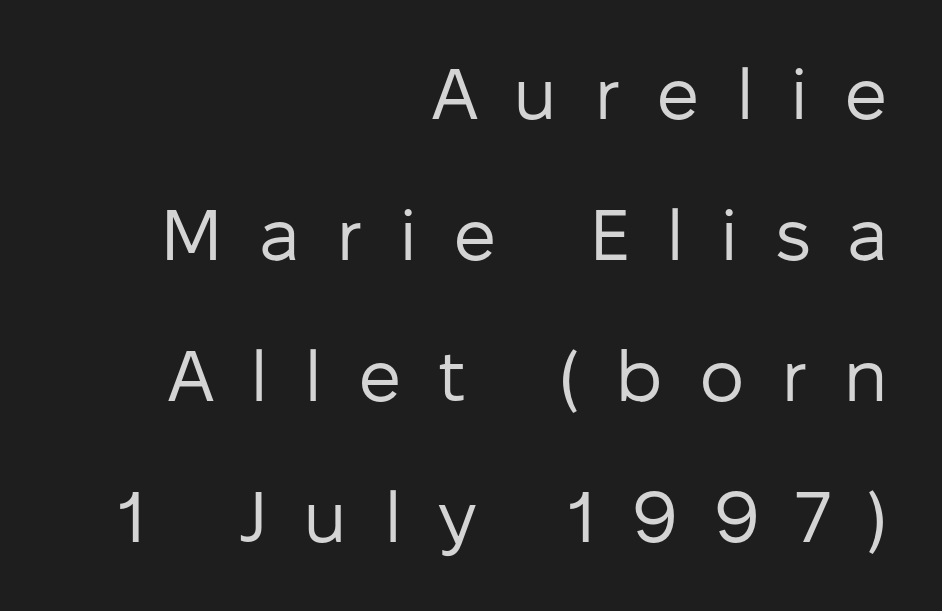
{"serif": "no", "italic": "no", "bold": "no", "weight": "regular", "width": "normal", "stroke_contrast": "low", "x_height": "medium", "monospaced": "no", "underline": "no", "align": "right", "line_spacing": "loose", "line_spacing_ratio": 1.96, "letter_spacing": "wide", "letter_spacing_em": 0.5, "glyph_px": 72}
